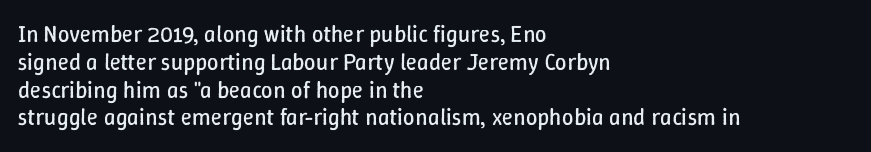
{"italic": "no", "bold": "no", "underline": "no", "align": "left", "line_spacing_ratio": 1.21, "letter_spacing": "normal", "letter_spacing_em": 0.0, "glyph_px": 23}
